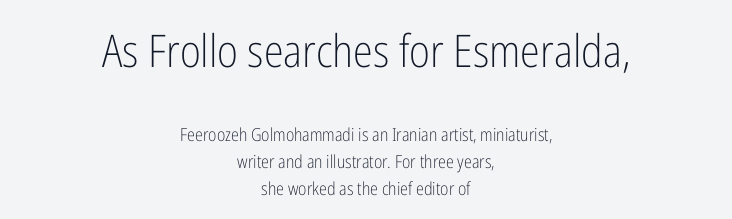
{"serif": "no", "italic": "no", "bold": "no", "weight": "light", "width": "condensed", "stroke_contrast": "low", "x_height": "medium", "monospaced": "no", "underline": "no", "align": "center", "line_spacing": "normal", "line_spacing_ratio": 1.49, "letter_spacing": "normal", "letter_spacing_em": 0.0, "larger_block": "first", "size_ratio": 2.5, "glyph_px": 45}
